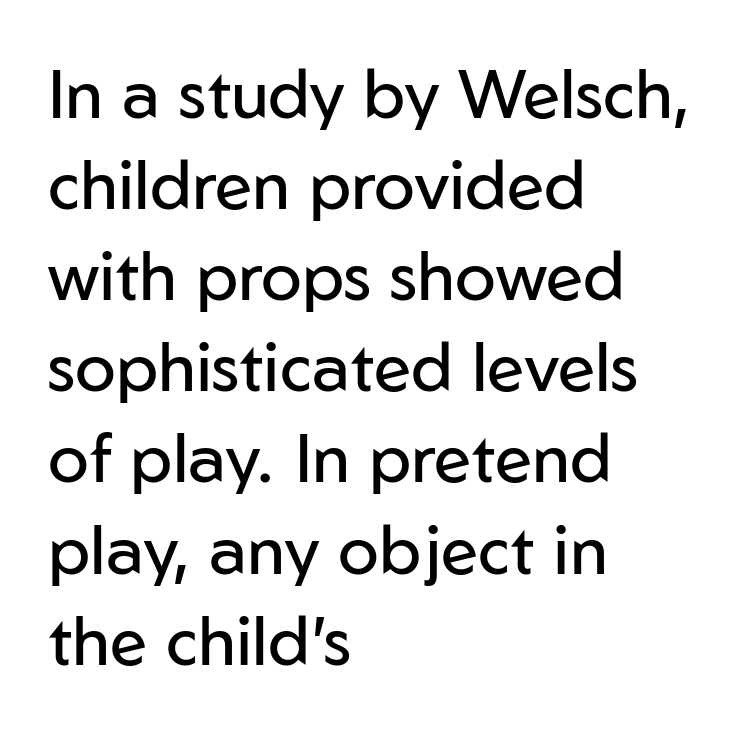
Q: Is the text bold? A: No.
Q: Is the text italic (slanted)? A: No, it is upright.
Q: Is the typeface a serif or a sans-serif typeface? A: Sans-serif.
Q: Is the text underlined? A: No.
Q: How is the paragraph aligned? A: Left-aligned.
Q: Is the spacing between letters normal or unusually wide? A: Normal.
Q: Is the spacing between lines tight, normal or loose? A: Normal.
Q: Width (condensed, normal, or wide)? A: Normal.
Q: Stroke contrast? A: Low.
Q: x-height? A: Medium.
Q: Monospaced? A: No.
